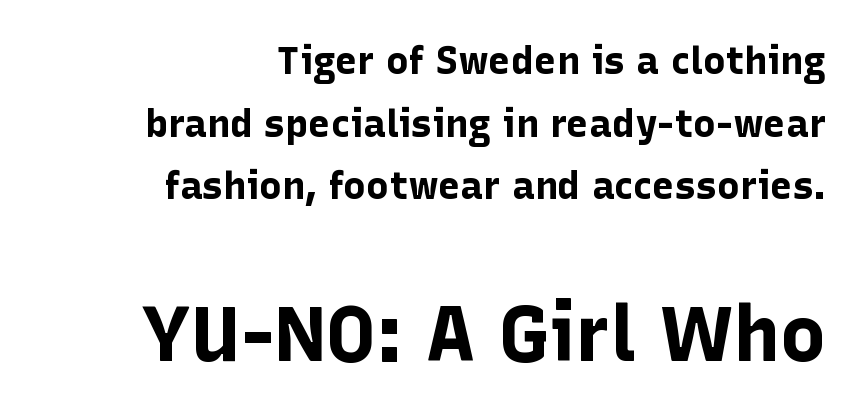
{"serif": "no", "italic": "no", "bold": "yes", "weight": "bold", "width": "normal", "stroke_contrast": "low", "x_height": "medium", "monospaced": "no", "underline": "no", "align": "right", "line_spacing": "normal", "line_spacing_ratio": 1.65, "letter_spacing": "normal", "letter_spacing_em": 0.0, "larger_block": "second", "size_ratio": 2.03, "glyph_px": 77}
